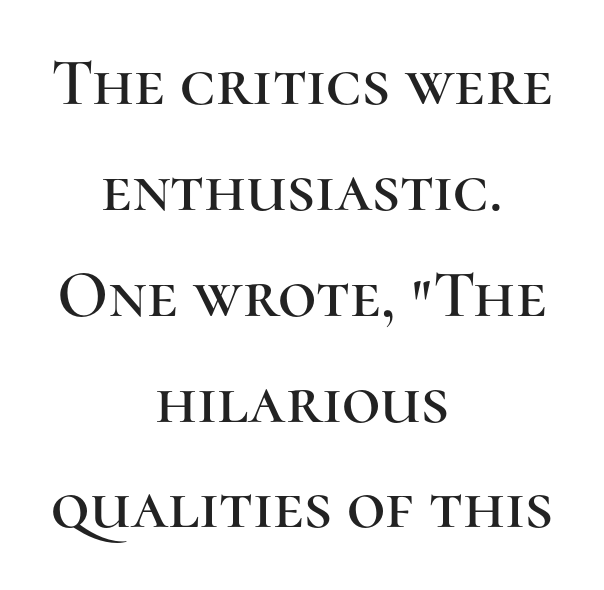
Q: Is the text italic (slanted)? A: No, it is upright.
Q: Is the typeface a serif or a sans-serif typeface? A: Serif.
Q: Is the text underlined? A: No.
Q: How is the paragraph aligned? A: Centered.
Q: Is the spacing between letters normal or unusually wide? A: Normal.
Q: Is the spacing between lines tight, normal or loose? A: Normal.
Q: Width (condensed, normal, or wide)? A: Normal.
Q: Stroke contrast? A: High.
Q: x-height? A: Medium.
Q: Monospaced? A: No.
